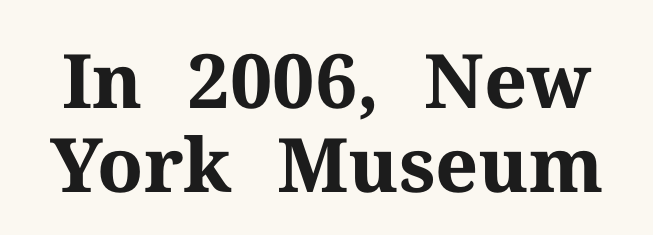
The image shows 75 px bold serif type, upright; set tight line spacing (1.12x), normal letter spacing, not underlined; medium stroke contrast and a medium x-height.
